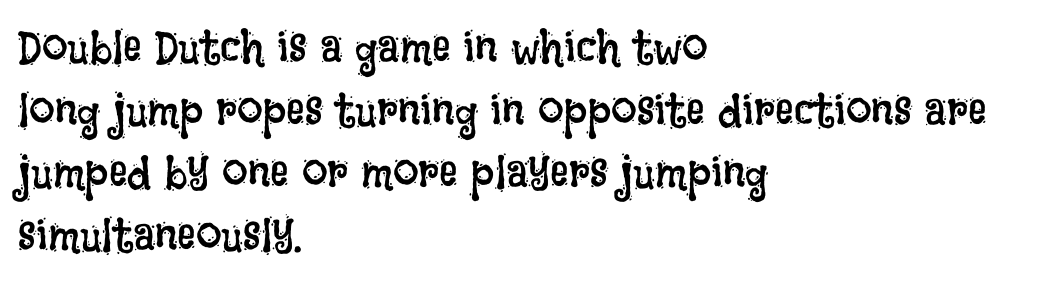
{"italic": "no", "bold": "no", "weight": "regular", "width": "condensed", "stroke_contrast": "low", "x_height": "large", "monospaced": "no", "underline": "no", "align": "left", "line_spacing": "normal", "line_spacing_ratio": 1.36, "letter_spacing": "normal", "letter_spacing_em": 0.0, "glyph_px": 46}
